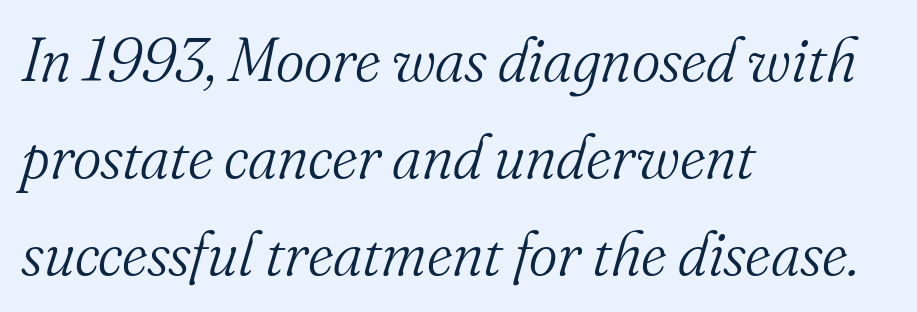
Q: Is the text bold? A: No.
Q: Is the text italic (slanted)? A: Yes, it leans right by about 16 degrees.
Q: Is the typeface a serif or a sans-serif typeface? A: Serif.
Q: Is the text underlined? A: No.
Q: How is the paragraph aligned? A: Left-aligned.
Q: Is the spacing between letters normal or unusually wide? A: Normal.
Q: Is the spacing between lines tight, normal or loose? A: Normal.
Q: Width (condensed, normal, or wide)? A: Normal.
Q: Stroke contrast? A: Medium.
Q: x-height? A: Small.
Q: Monospaced? A: No.
